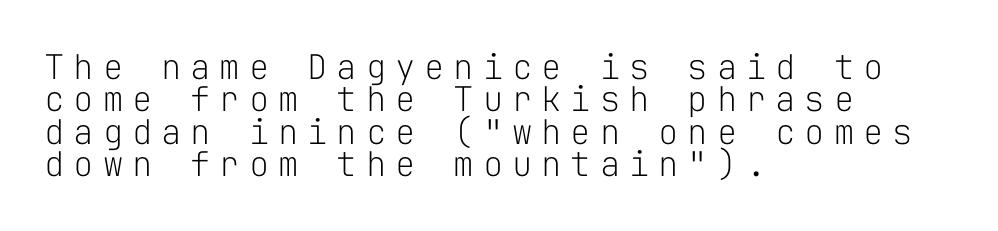
This rendering employs a face without finishing strokes, i.e., a sans-serif. Horizontal alignment here is leftward, the default for most running prose. Glance below the letters and you will spot only blank space. Closely set lines give the paragraph a compact silhouette.
